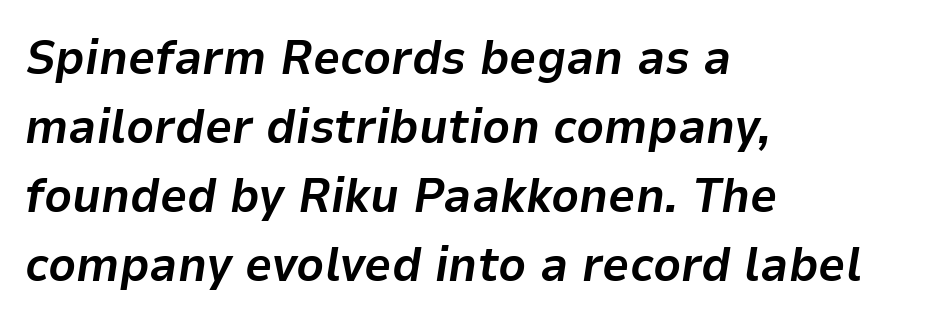
{"italic": "yes", "lean": "right", "slant_degrees": 9, "bold": "yes", "weight": "bold", "width": "normal", "stroke_contrast": "low", "x_height": "medium", "monospaced": "no", "underline": "no", "align": "left", "line_spacing": "normal", "line_spacing_ratio": 1.44, "letter_spacing": "normal", "letter_spacing_em": 0.0, "glyph_px": 48}
